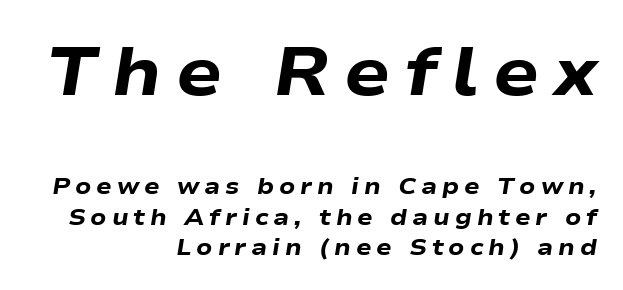
Rows of type keep a routine distance in the vertical direction. The rendering uses natural spacing where letterforms have individual widths. Compared with an ordinary text face, these strokes are far heavier — a full bold. Any mark beneath the type? The region is blank.
